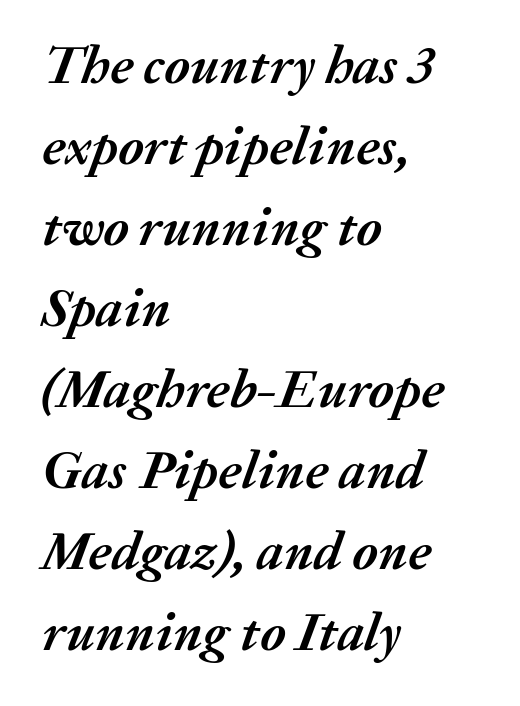
Q: Is the text bold? A: Yes.
Q: Is the text italic (slanted)? A: Yes, it leans right by about 20 degrees.
Q: Is the text underlined? A: No.
Q: How is the paragraph aligned? A: Left-aligned.
Q: Is the spacing between letters normal or unusually wide? A: Normal.
Q: Is the spacing between lines tight, normal or loose? A: Normal.
Q: Width (condensed, normal, or wide)? A: Normal.
Q: Stroke contrast? A: Medium.
Q: x-height? A: Medium.
Q: Monospaced? A: No.
